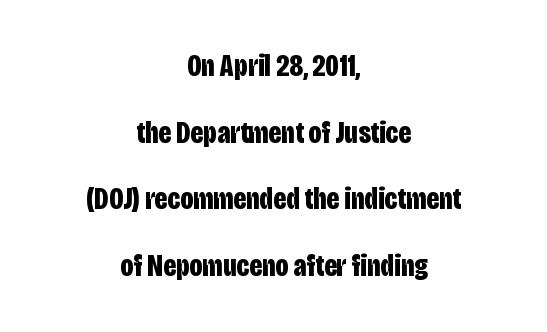
Q: Is the text bold? A: Yes.
Q: Is the text italic (slanted)? A: No, it is upright.
Q: Is the typeface a serif or a sans-serif typeface? A: Sans-serif.
Q: Is the text underlined? A: No.
Q: How is the paragraph aligned? A: Centered.
Q: Is the spacing between letters normal or unusually wide? A: Normal.
Q: Is the spacing between lines tight, normal or loose? A: Loose.
Q: Width (condensed, normal, or wide)? A: Condensed.
Q: Stroke contrast? A: Low.
Q: x-height? A: Large.
Q: Monospaced? A: No.
